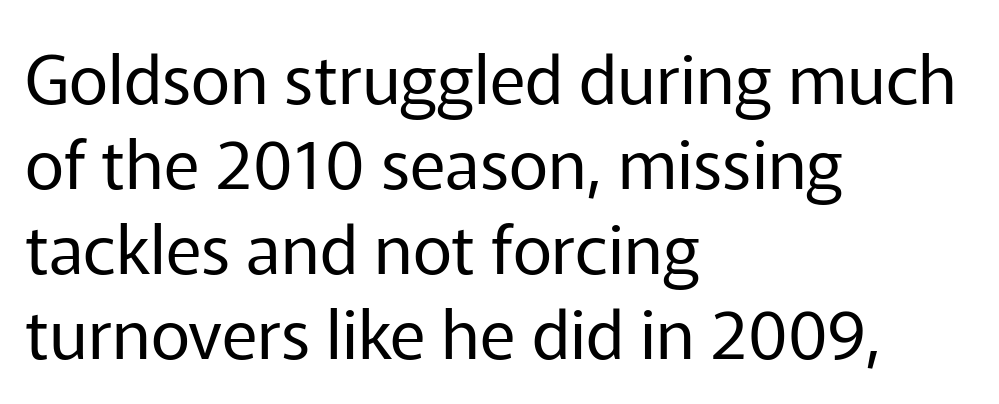
Q: Is the text bold? A: No.
Q: Is the text italic (slanted)? A: No, it is upright.
Q: Is the typeface a serif or a sans-serif typeface? A: Sans-serif.
Q: Is the text underlined? A: No.
Q: How is the paragraph aligned? A: Left-aligned.
Q: Is the spacing between letters normal or unusually wide? A: Normal.
Q: Is the spacing between lines tight, normal or loose? A: Normal.
Q: Width (condensed, normal, or wide)? A: Normal.
Q: Stroke contrast? A: Low.
Q: x-height? A: Medium.
Q: Monospaced? A: No.
